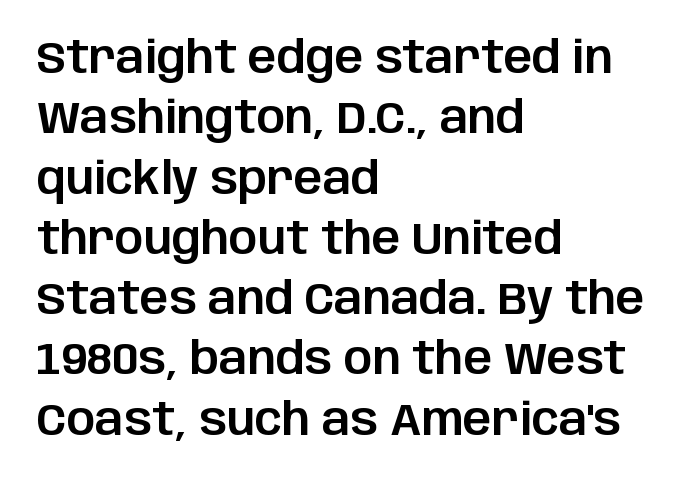
{"serif": "no", "italic": "no", "width": "normal", "stroke_contrast": "low", "x_height": "large", "monospaced": "no", "underline": "no", "align": "left", "line_spacing": "normal", "line_spacing_ratio": 1.34, "letter_spacing": "normal", "letter_spacing_em": 0.0, "glyph_px": 45}
